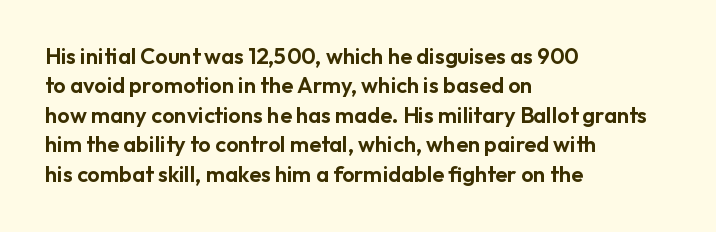
The image shows 22 px text type, upright; set left-aligned, normal line spacing (1.34x), normal letter spacing, not underlined.
